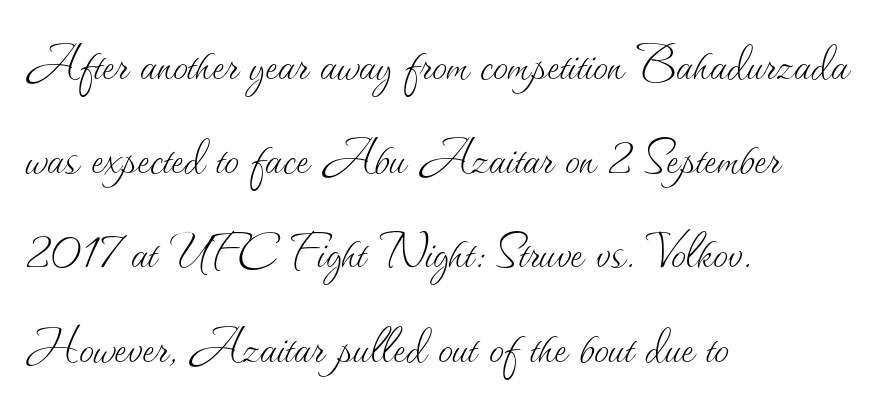
Spacing verdict: proportional, widths tailored to each character. Honestly, the letter spacing is just normal — you wouldn't notice it. The rendering uses a moderate line-height, typical for paragraphs.
